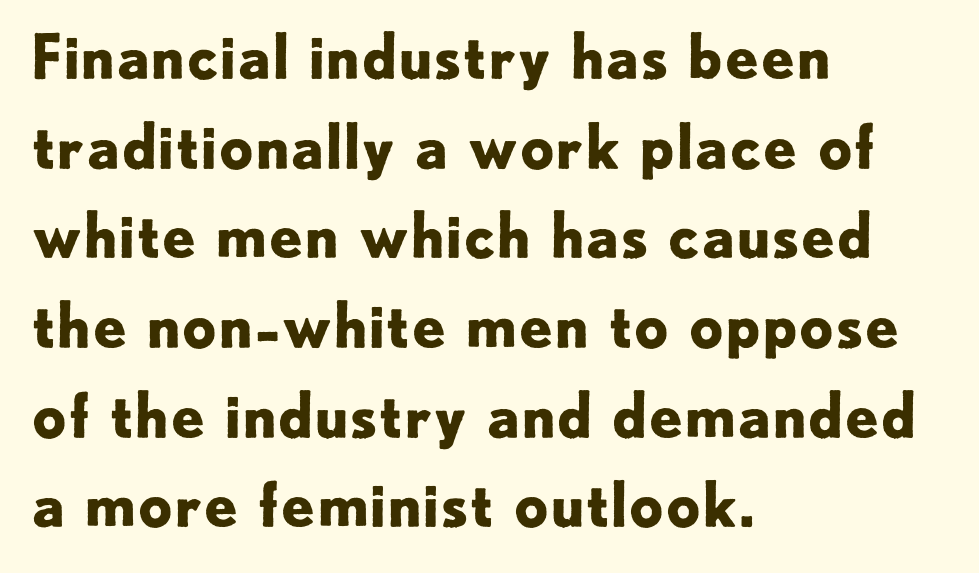
Each glyph is drawn with heavy, bold strokes. Upright lettering throughout. Plain, unruled lines of type. Varying glyph widths throughout — classic text-font behaviour. Note: no serifs on the glyphs. The vertical gap from one line to the next is medium.
